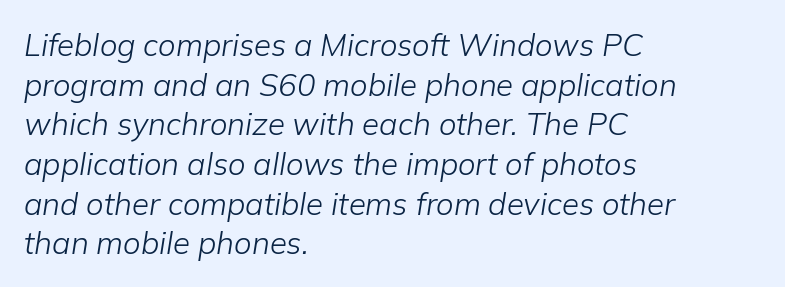
The image shows 31 px light type, italic (leaning right); set left-aligned, normal line spacing (1.28x), normal letter spacing, not underlined; low stroke contrast and a medium x-height.
